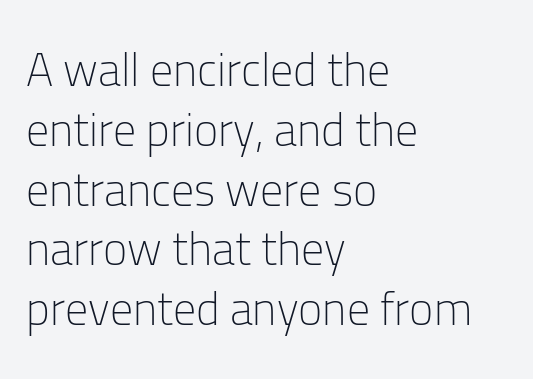
The image shows 46 px light sans-serif type, upright; set left-aligned, normal line spacing (1.3x), normal letter spacing, not underlined; low stroke contrast and a medium x-height.
